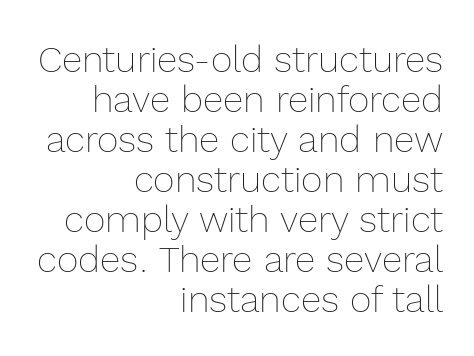
{"italic": "no", "bold": "no", "weight": "thin", "width": "normal", "x_height": "medium", "monospaced": "no", "underline": "no", "align": "right", "line_spacing": "tight", "line_spacing_ratio": 1.08, "letter_spacing": "normal", "letter_spacing_em": 0.0, "glyph_px": 37}
